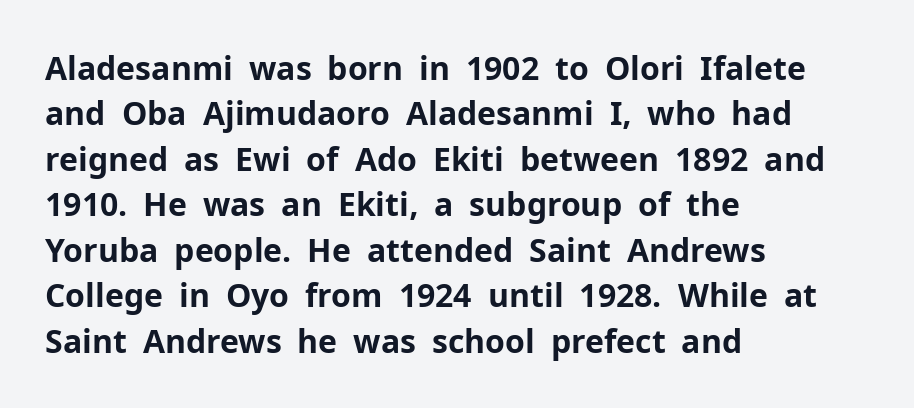
Q: Is the text bold? A: Yes.
Q: Is the text italic (slanted)? A: No, it is upright.
Q: Is the typeface a serif or a sans-serif typeface? A: Sans-serif.
Q: Is the text underlined? A: No.
Q: How is the paragraph aligned? A: Left-aligned.
Q: Is the spacing between letters normal or unusually wide? A: Normal.
Q: Is the spacing between lines tight, normal or loose? A: Normal.
Q: Width (condensed, normal, or wide)? A: Normal.
Q: Stroke contrast? A: Low.
Q: x-height? A: Medium.
Q: Monospaced? A: No.
